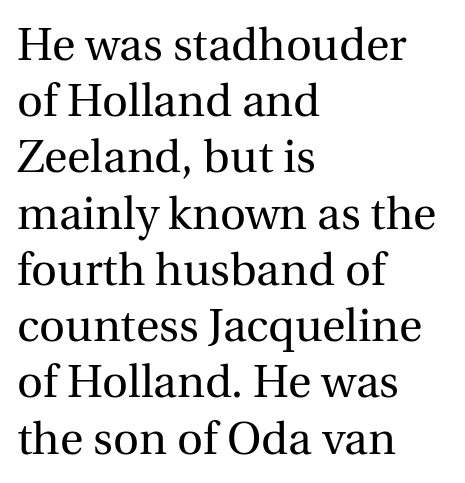
{"serif": "yes", "italic": "no", "bold": "no", "weight": "regular", "width": "normal", "x_height": "medium", "monospaced": "no", "underline": "no", "align": "left", "line_spacing": "normal", "line_spacing_ratio": 1.25, "letter_spacing": "normal", "letter_spacing_em": 0.0, "glyph_px": 45}
